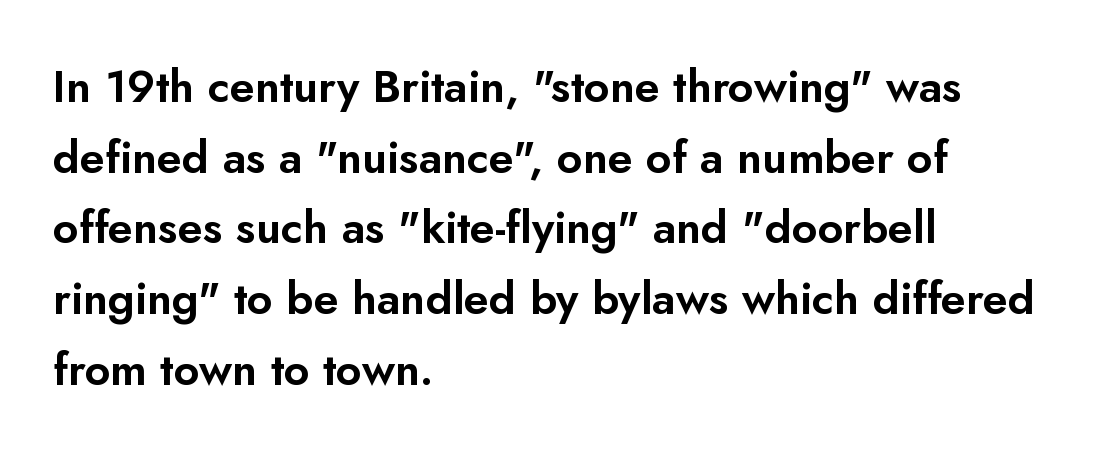
{"serif": "no", "italic": "no", "width": "normal", "stroke_contrast": "low", "x_height": "small", "monospaced": "no", "underline": "no", "align": "left", "line_spacing": "normal", "line_spacing_ratio": 1.57, "letter_spacing": "normal", "letter_spacing_em": 0.0, "glyph_px": 45}
